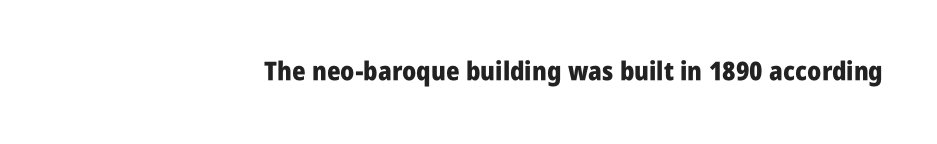
Rendered with straight, roman letterforms. Does the copy run flush right? Yes — the right margin is perfectly even. The specimen omits any rule beneath the text block's lines. Tracking value appears to be zero — textbook default spacing.
